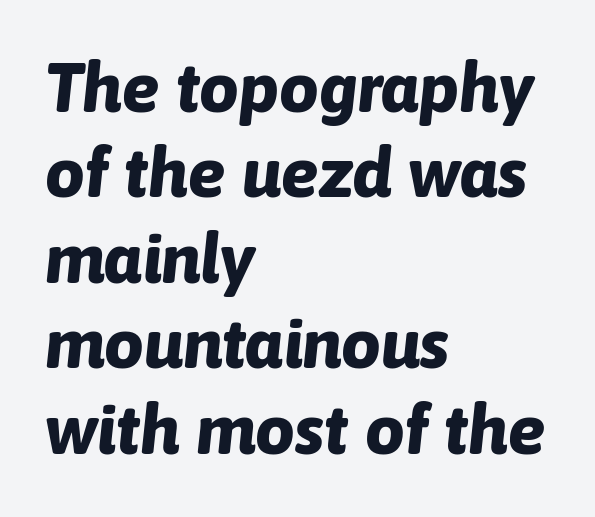
Q: Is the text bold? A: Yes.
Q: Is the text italic (slanted)? A: Yes, it leans right by about 6 degrees.
Q: Is the text underlined? A: No.
Q: How is the paragraph aligned? A: Left-aligned.
Q: Is the spacing between letters normal or unusually wide? A: Normal.
Q: Width (condensed, normal, or wide)? A: Normal.
Q: Stroke contrast? A: Low.
Q: x-height? A: Medium.
Q: Monospaced? A: No.
